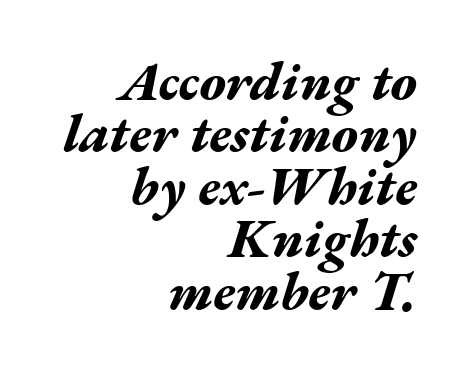
The image shows 54 px bold, wide type, italic (leaning right); set right-aligned, tight line spacing (0.97x), normal letter spacing, not underlined; medium stroke contrast and a medium x-height.
